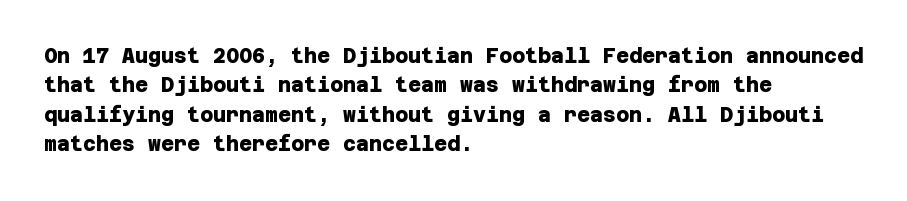
Stroke thickness is high; the sample reads as a true bold. Each new line begins a customary step beneath the previous one. Where is the straight margin? On the left. The type is set solid horizontally, with unmodified tracking. Descenders are the only things crossing below the line.
